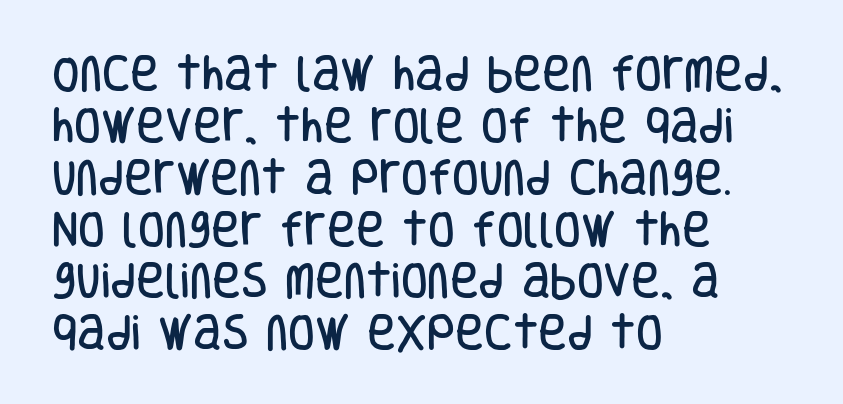
Q: Is the text italic (slanted)? A: No, it is upright.
Q: Is the typeface a serif or a sans-serif typeface? A: Sans-serif.
Q: Is the text underlined? A: No.
Q: How is the paragraph aligned? A: Left-aligned.
Q: Is the spacing between letters normal or unusually wide? A: Normal.
Q: Is the spacing between lines tight, normal or loose? A: Normal.
Q: Width (condensed, normal, or wide)? A: Condensed.
Q: Stroke contrast? A: Low.
Q: x-height? A: Large.
Q: Monospaced? A: No.
